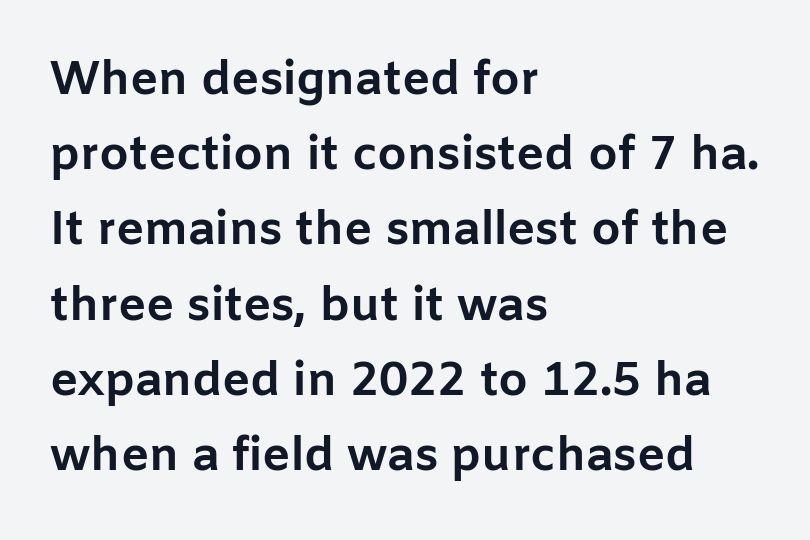
This is sans-serif lettering, the kind often seen on screens and signage. Horizontally, the lines are justified to the leading edge only. The block of text has a typical density, with ordinary space between rows. Underlining? Definitely not there. You could call the tracking neutral — neither tight nor loose. The face used here is proportionally spaced, like ordinary book or web type.
